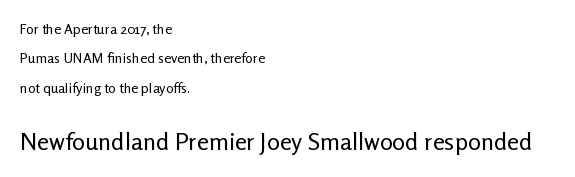
Q: Is the text bold? A: No.
Q: Is the text italic (slanted)? A: No, it is upright.
Q: Is the text underlined? A: No.
Q: How is the paragraph aligned? A: Left-aligned.
Q: Is the spacing between letters normal or unusually wide? A: Normal.
Q: Is the spacing between lines tight, normal or loose? A: Loose.
Q: Which block of text is set in a larger size, the first (top) or the second (bottom)? A: The second (bottom) one.
